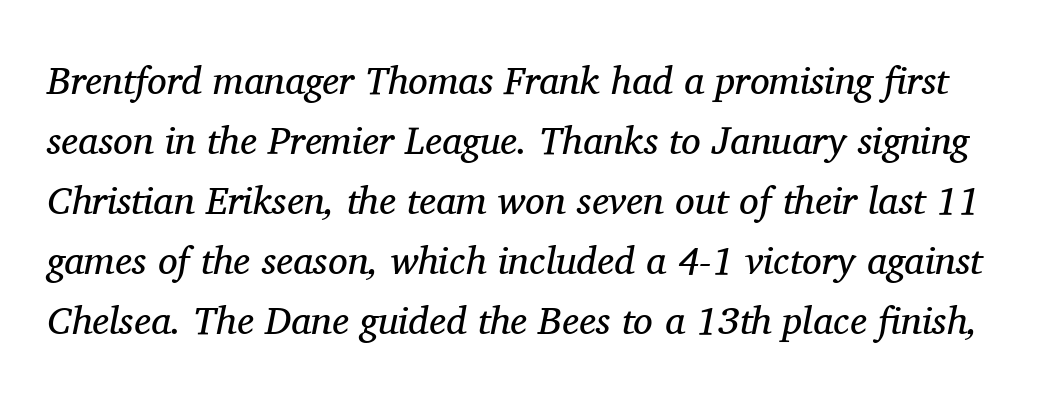
{"serif": "yes", "italic": "yes", "lean": "right", "slant_degrees": 11, "bold": "no", "weight": "regular", "width": "normal", "stroke_contrast": "medium", "x_height": "medium", "monospaced": "no", "underline": "no", "line_spacing": "normal", "line_spacing_ratio": 1.54, "letter_spacing": "normal", "letter_spacing_em": 0.0, "glyph_px": 39}
